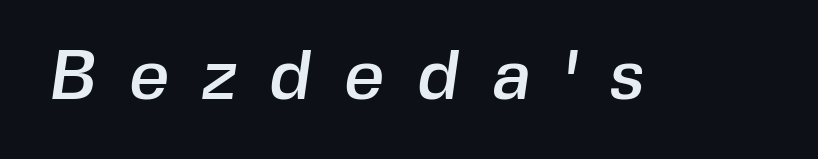
{"serif": "no", "width": "normal", "x_height": "medium", "monospaced": "no", "underline": "no", "letter_spacing": "wide", "letter_spacing_em": 0.47, "glyph_px": 70}
